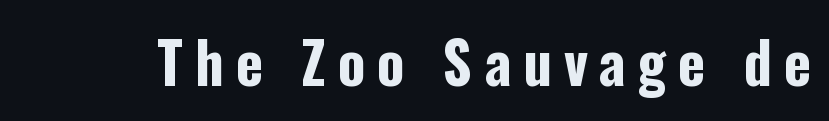
{"serif": "no", "italic": "no", "bold": "yes", "weight": "bold", "width": "condensed", "stroke_contrast": "low", "x_height": "medium", "monospaced": "no", "underline": "no", "letter_spacing": "wide", "letter_spacing_em": 0.21, "glyph_px": 57}
